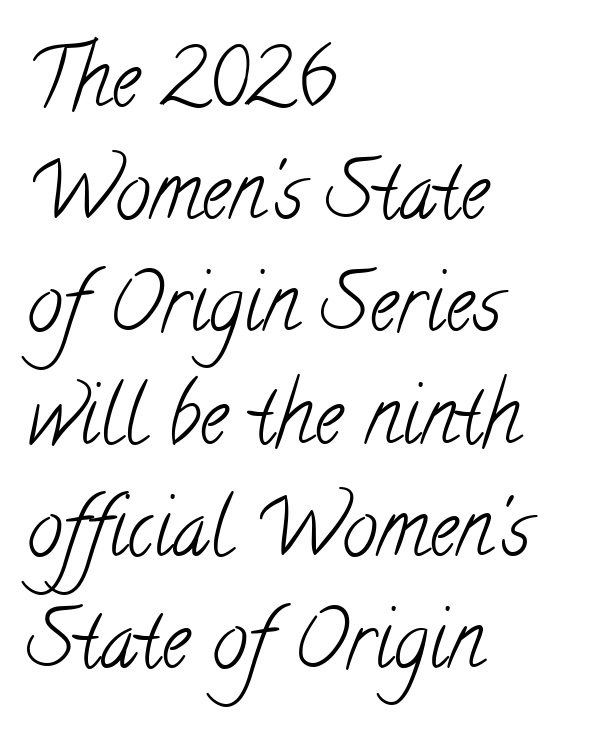
The image shows 79 px light, condensed serif type; set left-aligned, normal line spacing (1.42x), normal letter spacing, not underlined; low stroke contrast and a small x-height.
